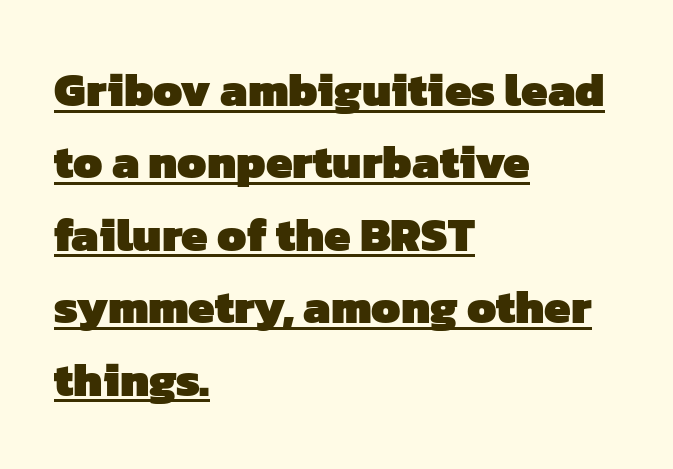
The image shows 47 px heavy sans-serif type; set left-aligned, normal line spacing (1.54x), normal letter spacing, underlined; low stroke contrast and a medium x-height.
